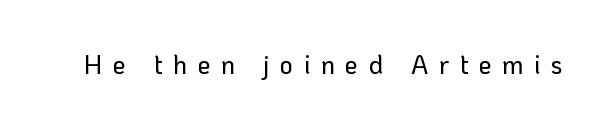
Quick note: underline off. Each word looks stretched out because of the extra space between its letters. The lettering holds an erect, upright posture throughout.
